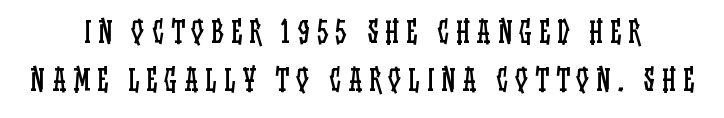
Q: Is the text bold? A: No.
Q: Is the text italic (slanted)? A: No, it is upright.
Q: Is the text underlined? A: No.
Q: Is the spacing between letters normal or unusually wide? A: Unusually wide.
Q: Width (condensed, normal, or wide)? A: Condensed.
Q: Stroke contrast? A: Low.
Q: x-height? A: Large.
Q: Monospaced? A: No.
